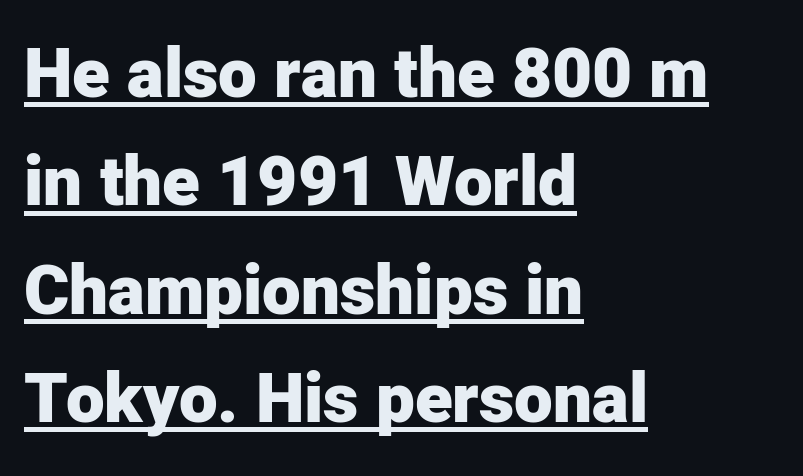
Q: Is the text bold? A: Yes.
Q: Is the text italic (slanted)? A: No, it is upright.
Q: Is the typeface a serif or a sans-serif typeface? A: Sans-serif.
Q: Is the text underlined? A: Yes.
Q: How is the paragraph aligned? A: Left-aligned.
Q: Is the spacing between letters normal or unusually wide? A: Normal.
Q: Is the spacing between lines tight, normal or loose? A: Normal.
Q: Width (condensed, normal, or wide)? A: Normal.
Q: Stroke contrast? A: Low.
Q: x-height? A: Medium.
Q: Monospaced? A: No.
